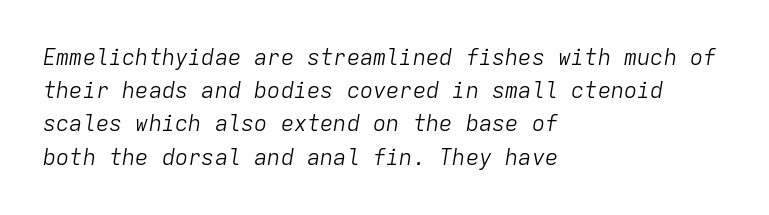
The image shows 22 px text type, italic (leaning right); set left-aligned, normal line spacing (1.51x), normal letter spacing, not underlined.
